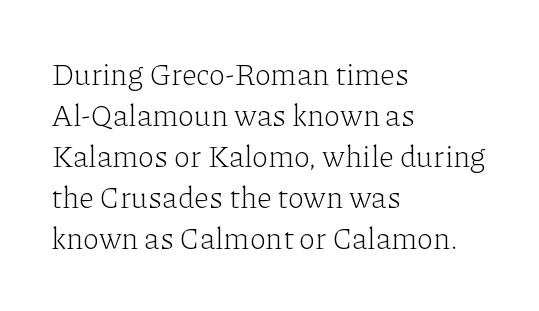
Where is the straight margin? On the left. How would I describe the line gaps? Plain and ordinary. The typography opts for an upright posture over an oblique one. The font sits on the lighter half of the weight spectrum, regular included. The face used here is proportionally spaced, like ordinary book or web type.
